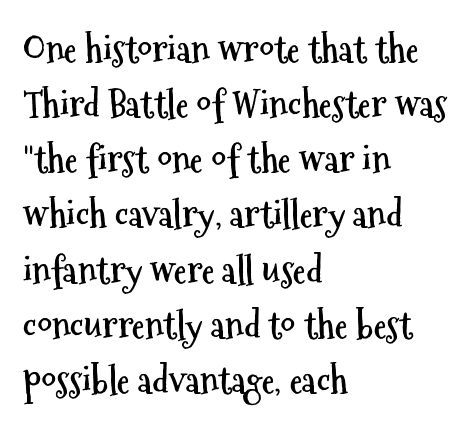
The image shows 37 px semibold, condensed sans-serif type, upright; set left-aligned, normal line spacing (1.49x), normal letter spacing, not underlined; medium stroke contrast and a medium x-height.
